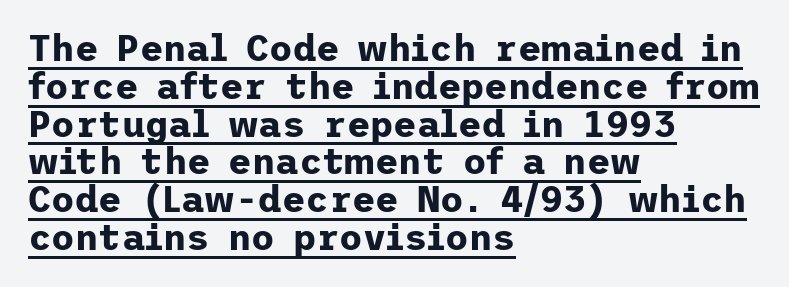
The image shows 36 px bold sans-serif type, upright; set left-aligned, tight line spacing (1.05x), normal letter spacing, underlined; low stroke contrast and a medium x-height.
